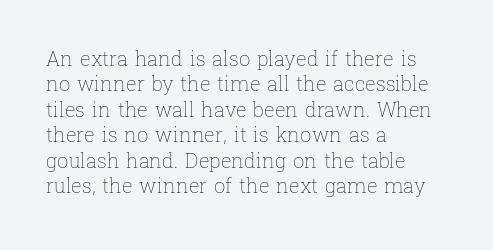
{"italic": "no", "bold": "no", "underline": "no", "align": "left", "line_spacing": "normal", "line_spacing_ratio": 1.27, "letter_spacing": "normal", "letter_spacing_em": 0.0, "glyph_px": 20}
